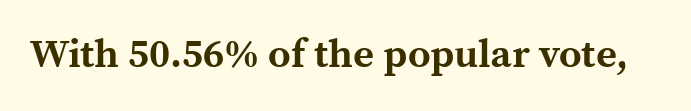
Q: Is the text bold? A: Yes.
Q: Is the text italic (slanted)? A: No, it is upright.
Q: Is the typeface a serif or a sans-serif typeface? A: Serif.
Q: Is the text underlined? A: No.
Q: Is the spacing between letters normal or unusually wide? A: Normal.
Q: Width (condensed, normal, or wide)? A: Normal.
Q: x-height? A: Medium.
Q: Monospaced? A: No.
